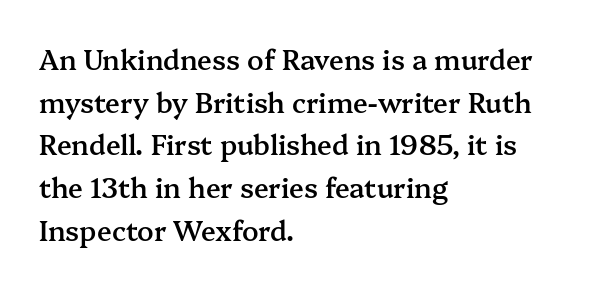
The characters look somewhat weighty, a semibold short of true bold. This sample uses an upright cut, with every glyph sitting square on the baseline. The horizontal fit of the characters is conventional and even. The ragged edge is on the right, which tells us the setting is flush left. This block has exactly the height ordinary leading produces. Glance below the letters and you will spot only blank space.
